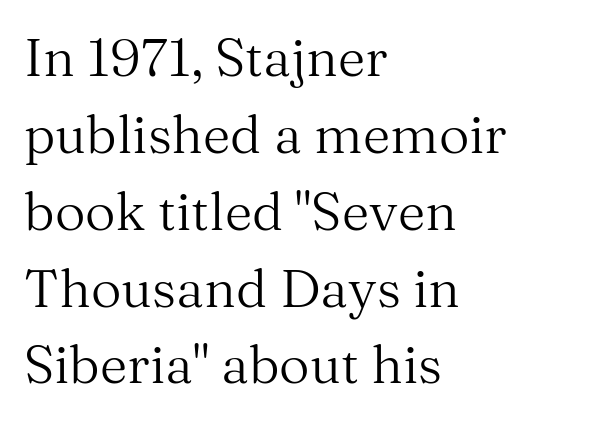
The image shows 53 px regular-weight serif type, upright; set left-aligned, normal line spacing (1.45x), normal letter spacing, not underlined; medium stroke contrast and a medium x-height.
